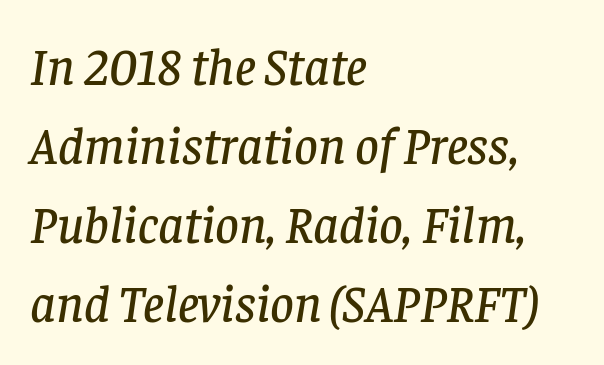
{"serif": "yes", "italic": "yes", "lean": "right", "slant_degrees": 8, "width": "normal", "stroke_contrast": "low", "x_height": "large", "monospaced": "no", "underline": "no", "align": "left", "line_spacing": "normal", "line_spacing_ratio": 1.52, "letter_spacing": "normal", "letter_spacing_em": 0.0, "glyph_px": 52}
